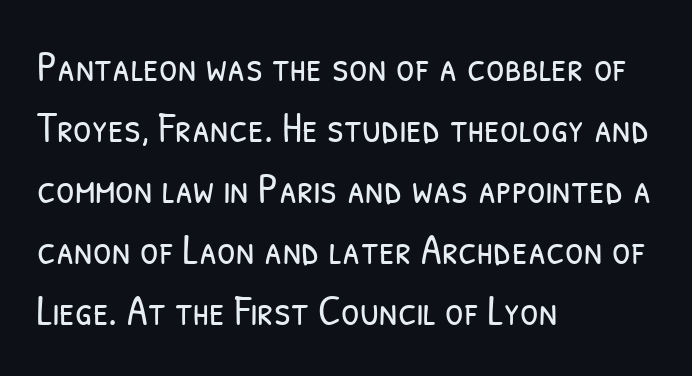
Q: Is the text bold? A: No.
Q: Is the typeface a serif or a sans-serif typeface? A: Sans-serif.
Q: Is the text underlined? A: No.
Q: How is the paragraph aligned? A: Left-aligned.
Q: Is the spacing between letters normal or unusually wide? A: Normal.
Q: Is the spacing between lines tight, normal or loose? A: Normal.
Q: Width (condensed, normal, or wide)? A: Condensed.
Q: Stroke contrast? A: Low.
Q: x-height? A: Medium.
Q: Monospaced? A: No.
